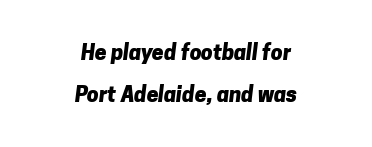
The string is rendered with underlining switched off. The letterforms sit shoulder to shoulder at normal distance. Summary of vertical rhythm: relaxed, with wide interline spacing. The rendering positions every line midway between the sides. These words are printed bold, with thick strokes throughout.
